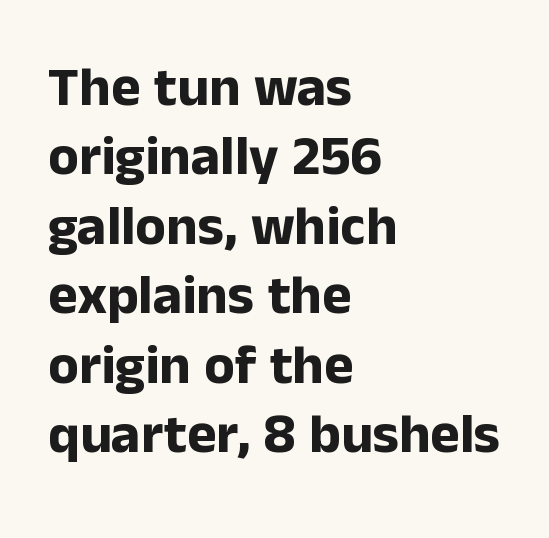
The image shows 56 px bold sans-serif type, upright; set left-aligned, line spacing 1.24x, normal letter spacing, not underlined; low stroke contrast and a medium x-height.
